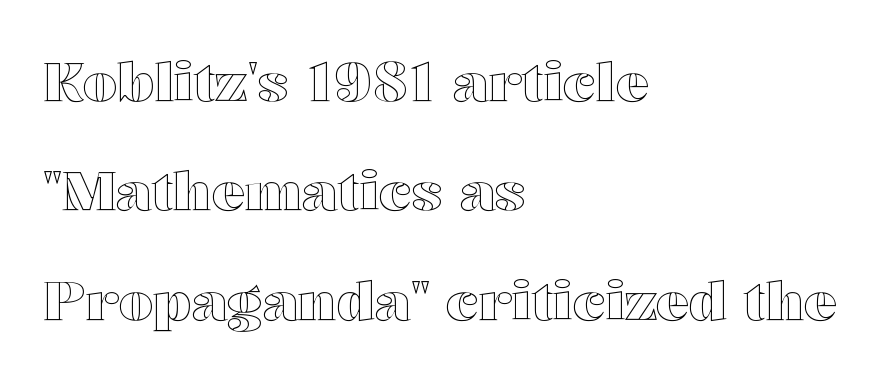
Spacing verdict: proportional, widths tailored to each character. This rendering features lettering with no underline. This sample trades compactness for vertical openness between lines. The line texture is even and compact thanks to regular tracking. A classic flush-left, rag-right setting is used for this passage.
